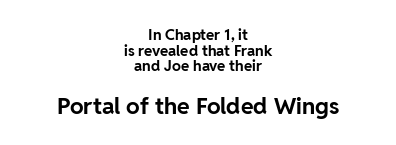
Weight check: bold — yes, fully. Each word holds together tightly as a unit, with standard inter-letter gaps. The passage shown stacks its lines with hardly any gap. Layout note: lines centered. A clean baseline with only descenders dipping below it.
